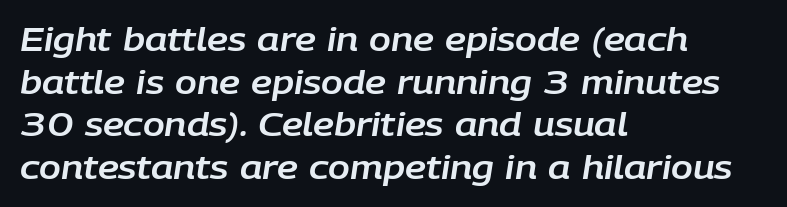
A typesetter would call this proportional, since set widths differ per character. Honestly, the row spacing looks completely unremarkable. All the whitespace from short lines collects on the right. Default kerning and tracking; the words read as compact shapes. Just letters on the line, the space beneath them empty. The rendering applies a slant to the glyphs.
